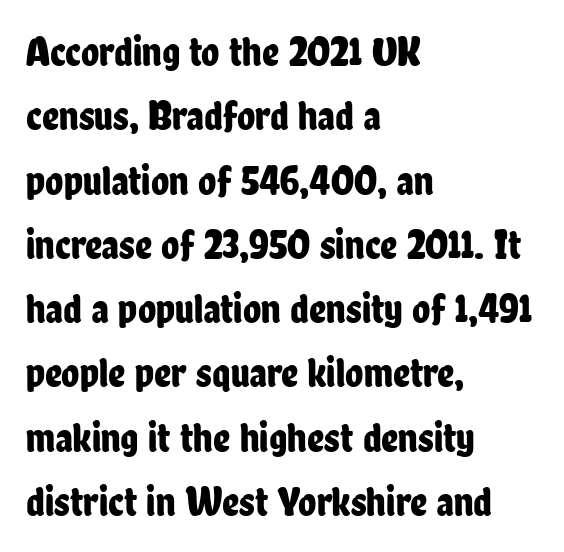
{"serif": "no", "italic": "no", "width": "condensed", "stroke_contrast": "low", "x_height": "medium", "monospaced": "no", "underline": "no", "align": "left", "line_spacing": "normal", "line_spacing_ratio": 1.53, "letter_spacing": "normal", "letter_spacing_em": 0.0, "glyph_px": 42}
